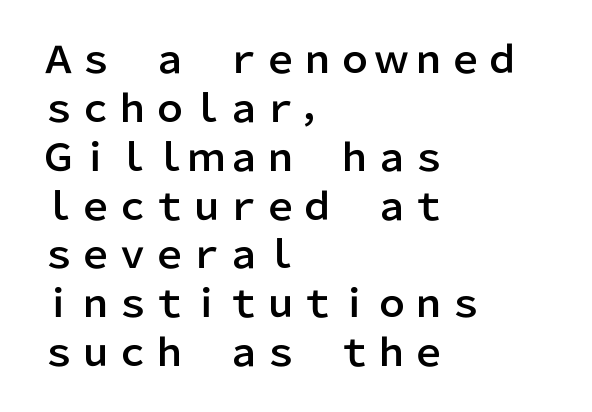
The image shows 37 px sans-serif type, upright; set left-aligned, normal line spacing (1.32x), normal letter spacing, not underlined; low stroke contrast and a medium x-height.
